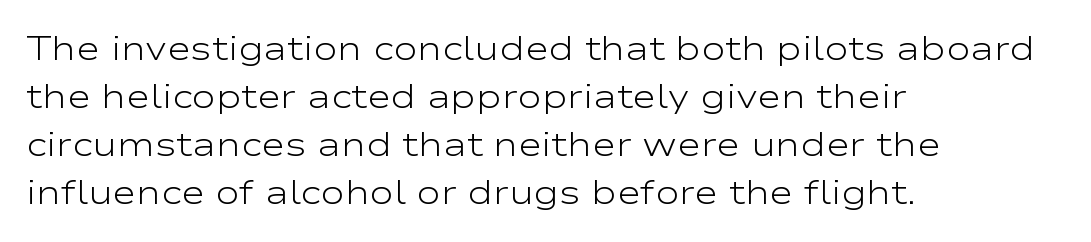
The image shows 33 px light, wide sans-serif type, upright; set left-aligned, normal line spacing (1.45x), normal letter spacing, not underlined; low stroke contrast and a medium x-height.
